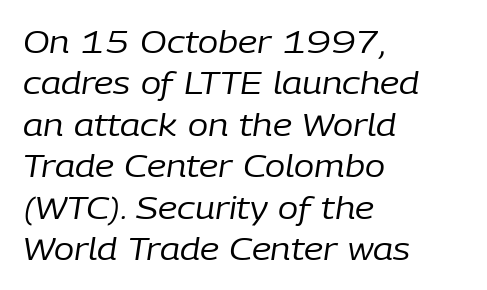
The image shows 30 px regular-weight type, italic (leaning right); set left-aligned, normal line spacing (1.38x), normal letter spacing, not underlined; low stroke contrast and a medium x-height.
